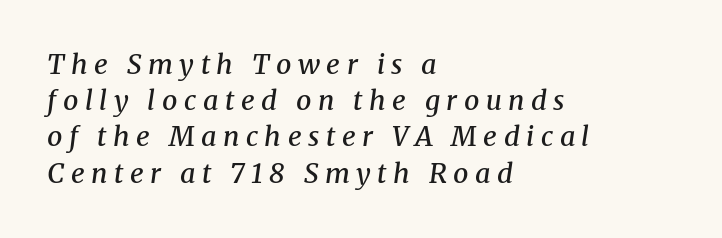
The image shows 27 px text type, italic (leaning right); set left-aligned, normal line spacing (1.34x), unusually wide letter spacing (+0.24 em), not underlined.
